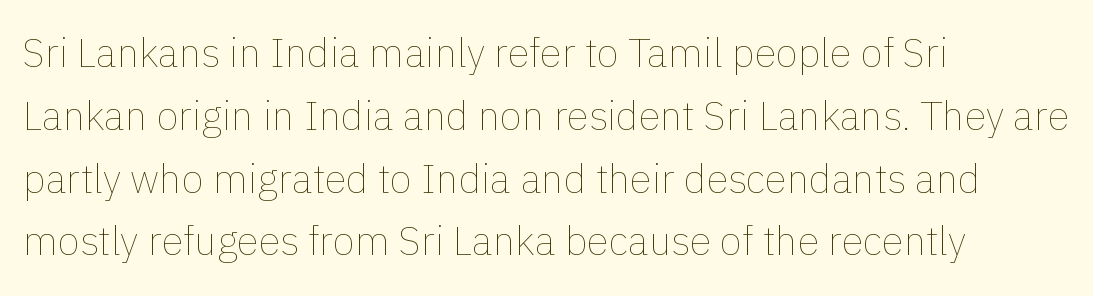
Q: Is the text bold? A: No.
Q: Is the text italic (slanted)? A: No, it is upright.
Q: Is the text underlined? A: No.
Q: How is the paragraph aligned? A: Left-aligned.
Q: Is the spacing between letters normal or unusually wide? A: Normal.
Q: Is the spacing between lines tight, normal or loose? A: Normal.
Q: Width (condensed, normal, or wide)? A: Normal.
Q: Stroke contrast? A: Low.
Q: x-height? A: Medium.
Q: Monospaced? A: No.
